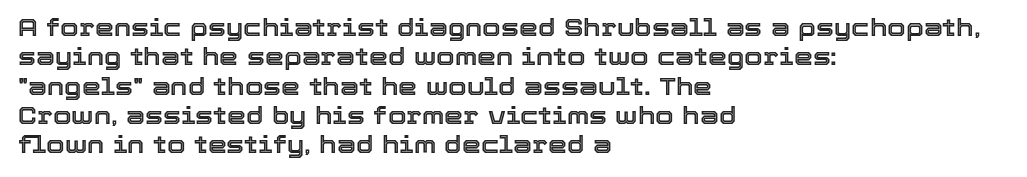
{"italic": "no", "underline": "no", "align": "left", "line_spacing_ratio": 1.22, "letter_spacing": "normal", "letter_spacing_em": 0.0, "glyph_px": 24}
